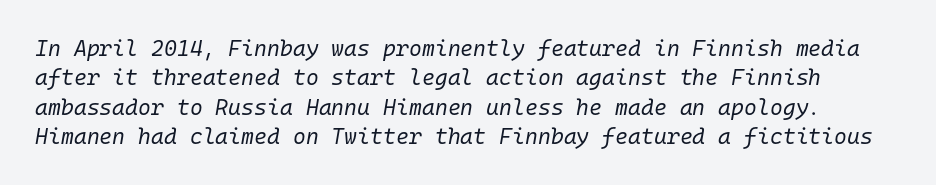
Any mark beneath the type? The region is blank. Posture: slanted. The line-height multiplier appears to be the usual default. Is the letter spacing exaggerated? No — it looks like the ordinary default.
